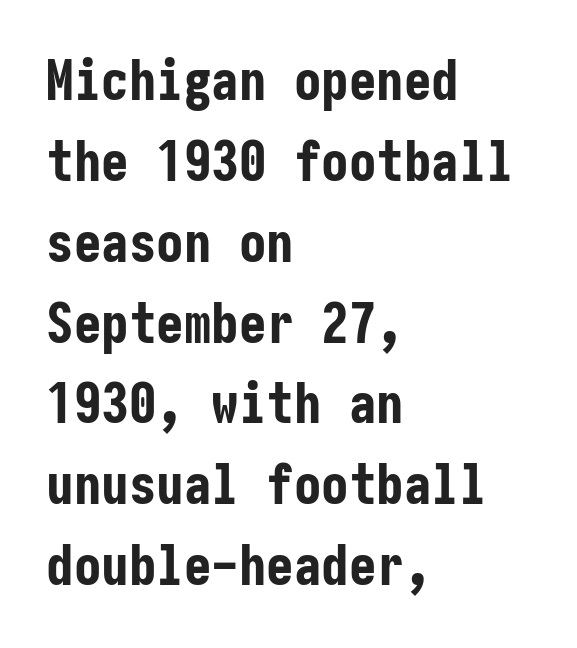
The image shows 55 px bold, condensed sans-serif type, upright; set left-aligned, normal line spacing (1.47x), normal letter spacing, not underlined; low stroke contrast and a medium x-height.
